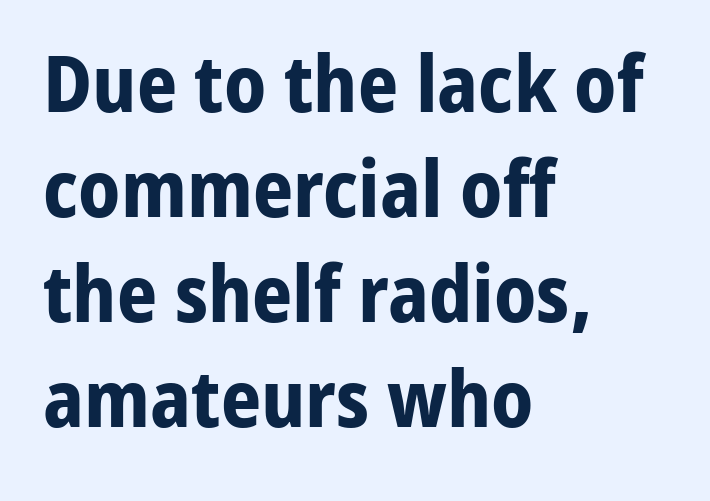
{"serif": "no", "italic": "no", "bold": "yes", "weight": "bold", "width": "normal", "stroke_contrast": "low", "x_height": "medium", "monospaced": "no", "underline": "no", "align": "left", "line_spacing": "normal", "line_spacing_ratio": 1.33, "letter_spacing": "normal", "letter_spacing_em": 0.0, "glyph_px": 79}
